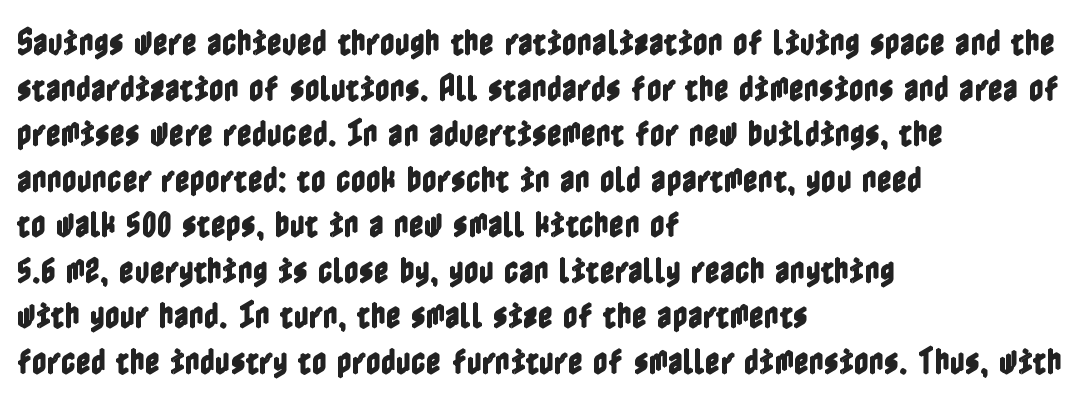
The image shows 29 px condensed type, upright; set left-aligned, normal line spacing (1.57x), normal letter spacing, not underlined; a medium x-height.
